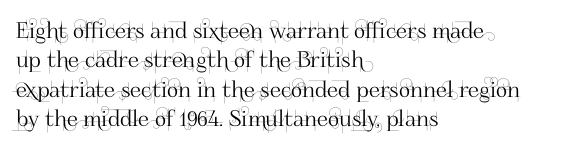
Reading down the block, your eye returns to a fixed left position each line. The type sits square on the baseline with zero lean. The space directly below the letters is spotless. Notice how descenders clear the ascenders below comfortably — that's standard leading. Each word holds together tightly as a unit, with standard inter-letter gaps.
